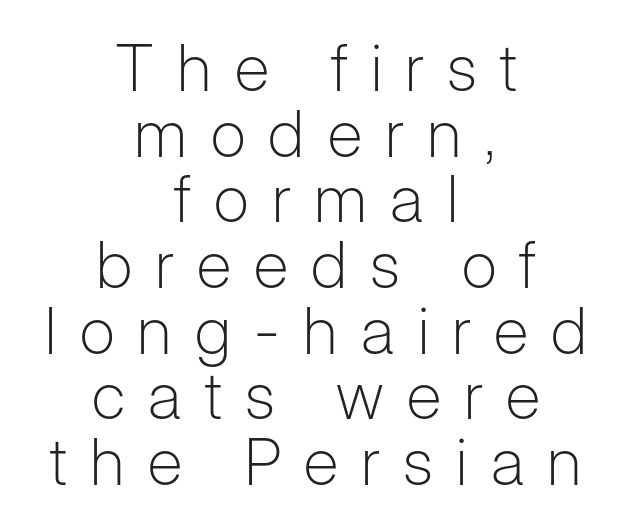
The image shows 65 px light sans-serif type, upright; set centered, tight line spacing (1.01x), unusually wide letter spacing (+0.36 em), not underlined; low stroke contrast and a medium x-height.
